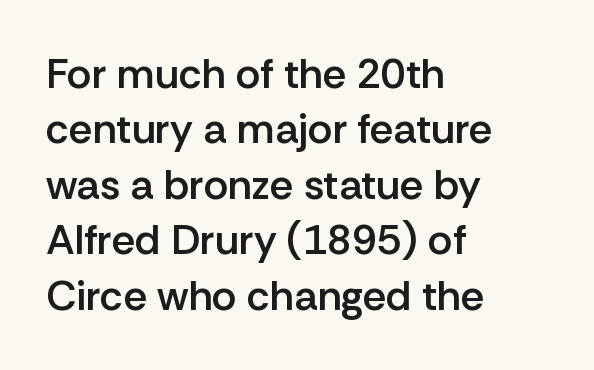
What weight is shown? A semibold, between regular and bold. The lettering holds an erect, upright posture throughout. The rag falls on the right side of this text block. Quick note: underline off. Does the type have serifs? No, each stem ends abruptly.
